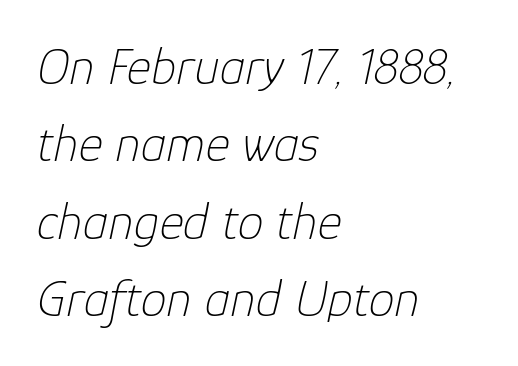
The rendering uses natural spacing where letterforms have individual widths. Interline gaps are of average width in this sample. In terms of letterspacing, this is plain default setting. Underline: absent.
